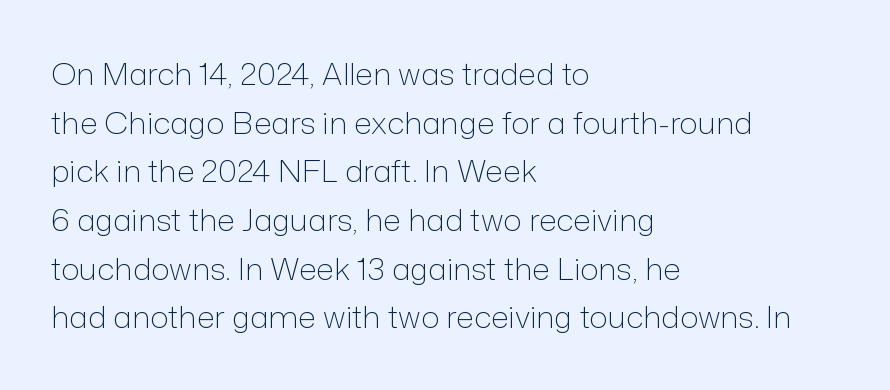
{"serif": "no", "italic": "no", "bold": "no", "weight": "light", "width": "normal", "stroke_contrast": "low", "x_height": "medium", "monospaced": "no", "underline": "no", "align": "left", "line_spacing": "normal", "line_spacing_ratio": 1.57, "letter_spacing": "normal", "letter_spacing_em": 0.0, "glyph_px": 31}
